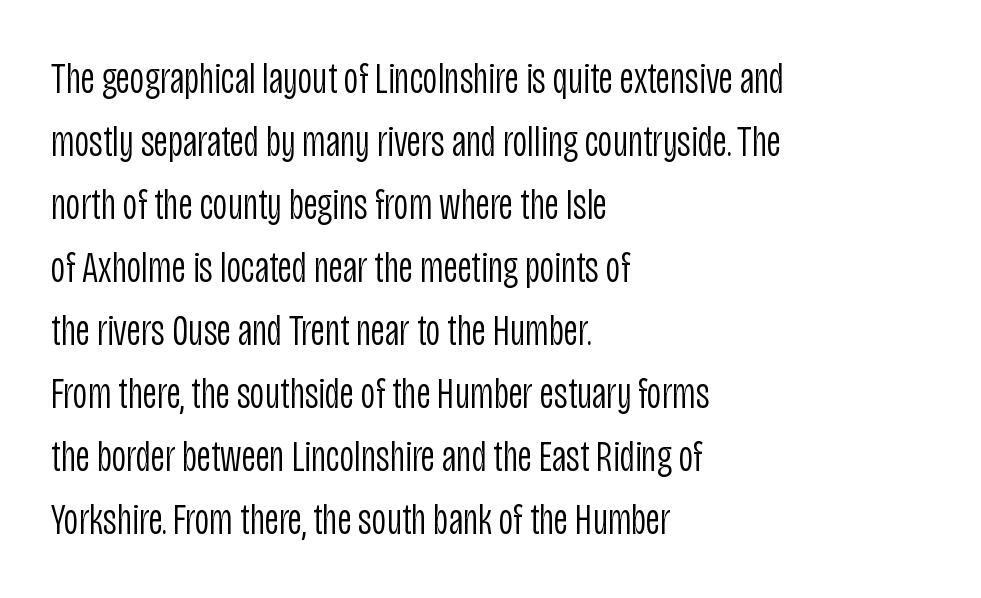
Q: Is the text bold? A: No.
Q: Is the text italic (slanted)? A: No, it is upright.
Q: Is the typeface a serif or a sans-serif typeface? A: Sans-serif.
Q: Is the text underlined? A: No.
Q: How is the paragraph aligned? A: Left-aligned.
Q: Is the spacing between letters normal or unusually wide? A: Normal.
Q: Is the spacing between lines tight, normal or loose? A: Normal.
Q: Width (condensed, normal, or wide)? A: Condensed.
Q: Stroke contrast? A: Low.
Q: x-height? A: Large.
Q: Monospaced? A: No.
